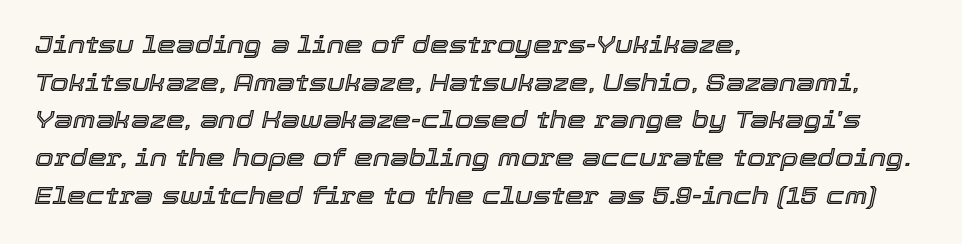
Q: Is the text italic (slanted)? A: Yes, it leans right by about 12 degrees.
Q: Is the text underlined? A: No.
Q: How is the paragraph aligned? A: Left-aligned.
Q: Is the spacing between letters normal or unusually wide? A: Normal.
Q: Is the spacing between lines tight, normal or loose? A: Normal.
